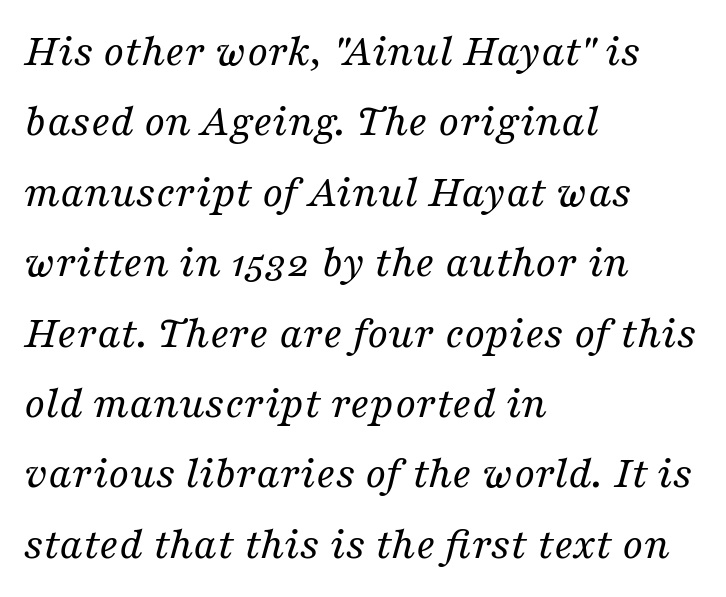
{"serif": "yes", "italic": "yes", "lean": "right", "slant_degrees": 16, "bold": "no", "weight": "regular", "width": "normal", "stroke_contrast": "medium", "x_height": "medium", "monospaced": "no", "underline": "no", "align": "left", "line_spacing": "normal", "line_spacing_ratio": 1.53, "letter_spacing": "normal", "letter_spacing_em": 0.0, "glyph_px": 46}
